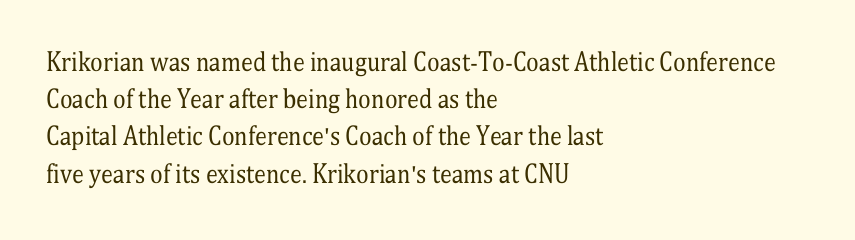
The image shows 24 px text type, upright; set left-aligned, normal line spacing (1.55x), normal letter spacing, not underlined.
